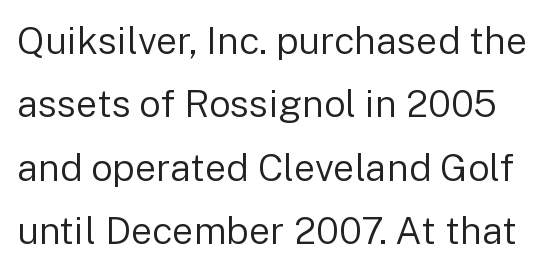
The image shows 38 px regular-weight sans-serif type, upright; set normal line spacing (1.67x), normal letter spacing, not underlined; low stroke contrast and a medium x-height.
